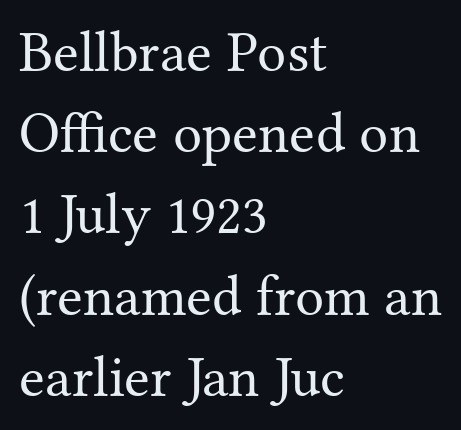
Serif or sans? Serif — the stroke terminals have little feet. Varying glyph widths throughout — classic text-font behaviour. The characters are drawn with everyday or finer stroke widths. A normal amount of white space separates one row of letters from the next. This is the regular roman posture of the typeface. No extra tracking has been applied to these lines.
